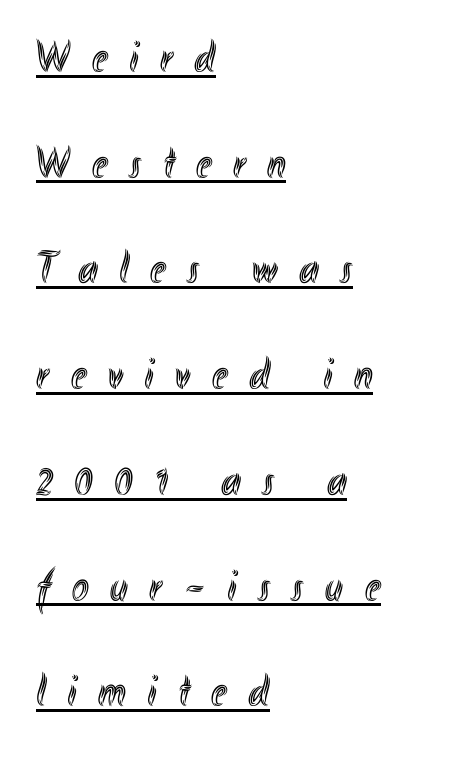
The image shows 45 px condensed type; set left-aligned, loose line spacing (2.35x), unusually wide letter spacing (+0.48 em), underlined; a small x-height.
